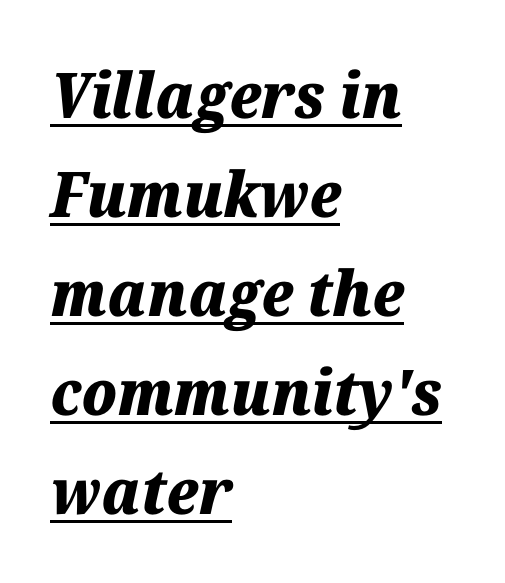
The image shows 63 px heavy type, italic (leaning right); set left-aligned, normal line spacing (1.57x), normal letter spacing, underlined; medium stroke contrast and a medium x-height.
